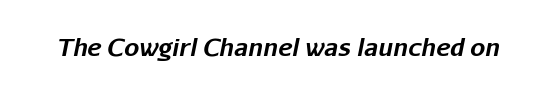
{"italic": "yes", "lean": "right", "slant_degrees": 11, "bold": "yes", "underline": "no", "letter_spacing": "normal", "letter_spacing_em": 0.0, "glyph_px": 24}
